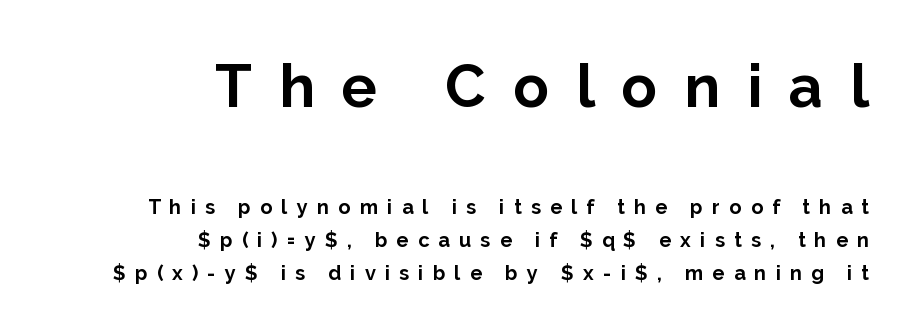
Descenders are the only things crossing below the line. Caption: expanded tracking, letters set apart. Italic? Not at all — the glyphs are vertical. Nothing sits at the stroke ends, so this counts as sans-serif. Think of a printed novel: that variable character pitch is what you see here. The upper block of text is set noticeably larger than the block beneath it.
